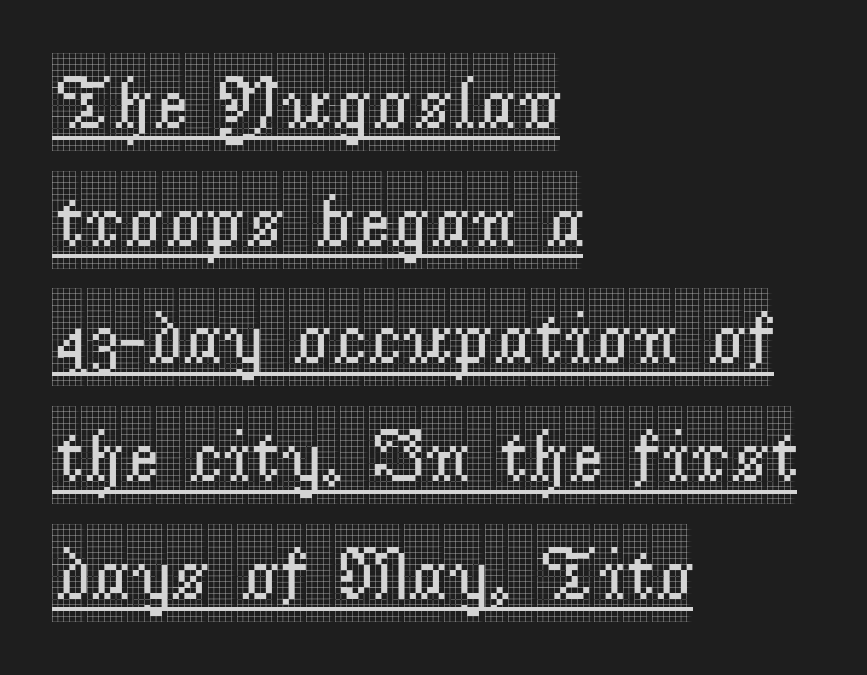
Characters remain perfectly vertical along every line. You can tell from the footed stems that serif type was used. The face used here appears with an underline applied. Rows of type keep a routine distance in the vertical direction. Left-aligned paragraph, ragged on the right.
